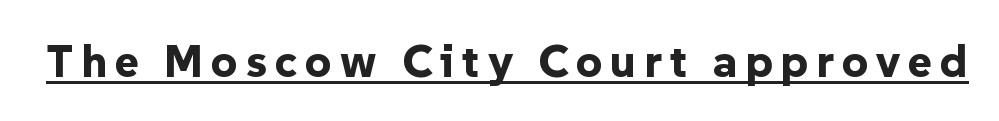
Here the designer chose a conventional face with non-uniform glyph widths. Style check: upright. Font category for this specimen: sans-serif. Quick note: underline on. You'd pick this weight for a headline — it's a proper bold.
